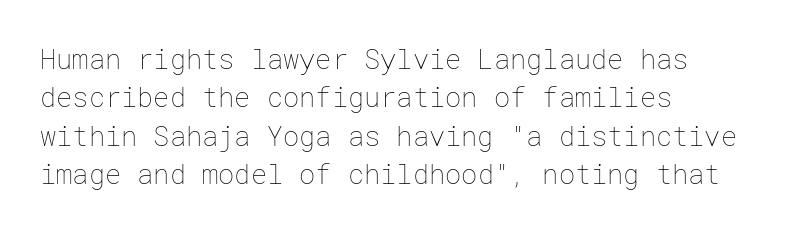
{"italic": "no", "bold": "no", "underline": "no", "align": "left", "line_spacing": "normal", "line_spacing_ratio": 1.42, "letter_spacing": "normal", "letter_spacing_em": 0.0, "glyph_px": 27}
